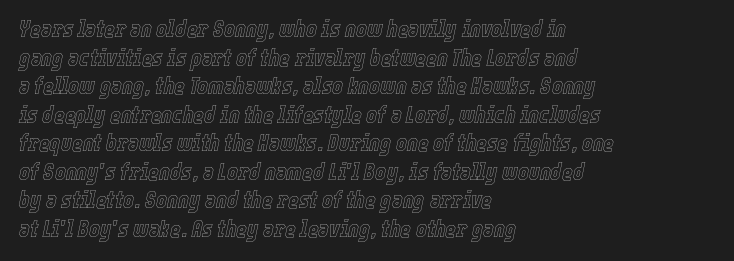
Q: Is the text italic (slanted)? A: Yes, it leans right by about 12 degrees.
Q: Is the text underlined? A: No.
Q: How is the paragraph aligned? A: Left-aligned.
Q: Is the spacing between letters normal or unusually wide? A: Normal.
